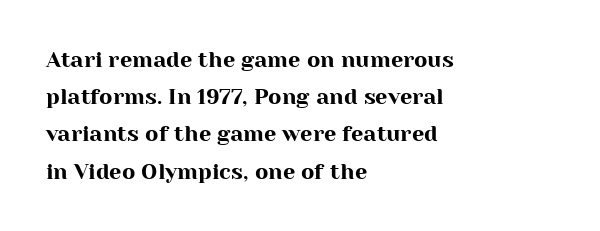
Q: Is the text italic (slanted)? A: No, it is upright.
Q: Is the text underlined? A: No.
Q: How is the paragraph aligned? A: Left-aligned.
Q: Is the spacing between letters normal or unusually wide? A: Normal.
Q: Is the spacing between lines tight, normal or loose? A: Normal.
